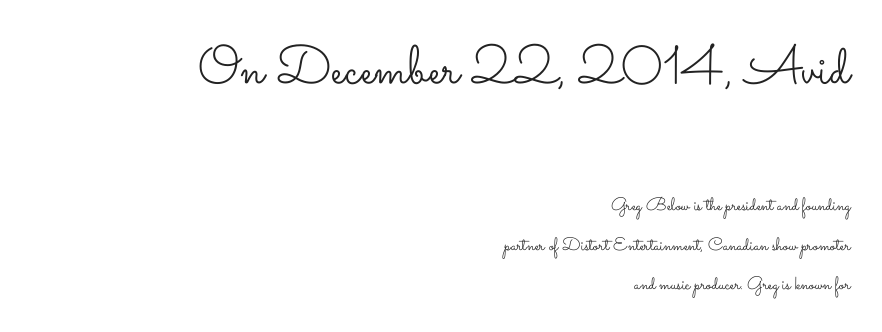
Is the letter spacing exaggerated? No — it looks like the ordinary default. This sample has the flowing, uneven cadence of proportional lettering. Which chunk is bigger? The first one — the top block dwarfs the bottom. Type without underlining. The cut favours lightness, reaching ordinary text weight at its darkest.
